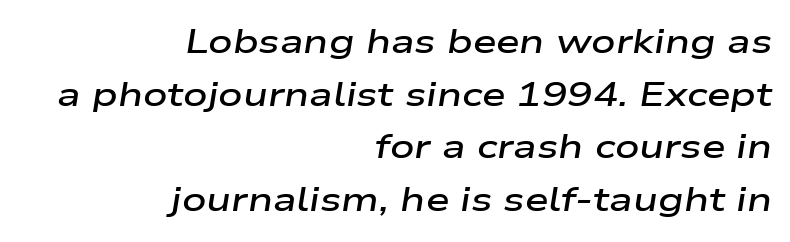
The image shows 34 px semibold, wide type, italic (leaning right); set right-aligned, normal line spacing (1.55x), normal letter spacing, not underlined; low stroke contrast and a medium x-height.
